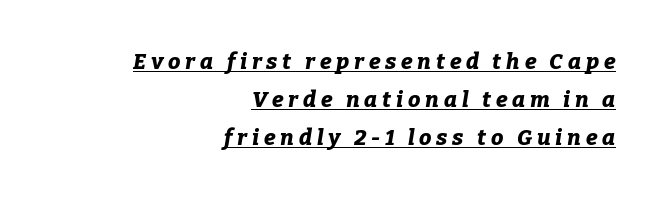
The font's italic variant was chosen for this text. These lines stack with their right ends in a neat column. In terms of letterspacing, this is a distinctly airy, spread setting. The characters look thick and weighty, a clear bold. The rendered words wear a rule along their underside.
